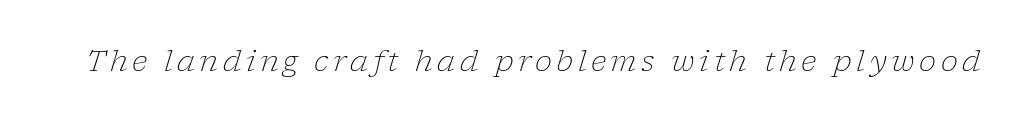
Q: Is the text bold? A: No.
Q: Is the text italic (slanted)? A: Yes, it leans right by about 17 degrees.
Q: Is the typeface a serif or a sans-serif typeface? A: Serif.
Q: Is the text underlined? A: No.
Q: Width (condensed, normal, or wide)? A: Normal.
Q: Stroke contrast? A: Low.
Q: x-height? A: Medium.
Q: Monospaced? A: No.
